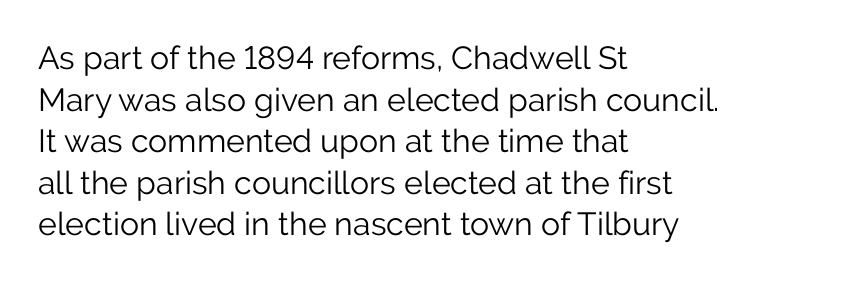
The image shows 32 px light sans-serif type, upright; set left-aligned, normal line spacing (1.3x), normal letter spacing, not underlined; low stroke contrast and a medium x-height.
